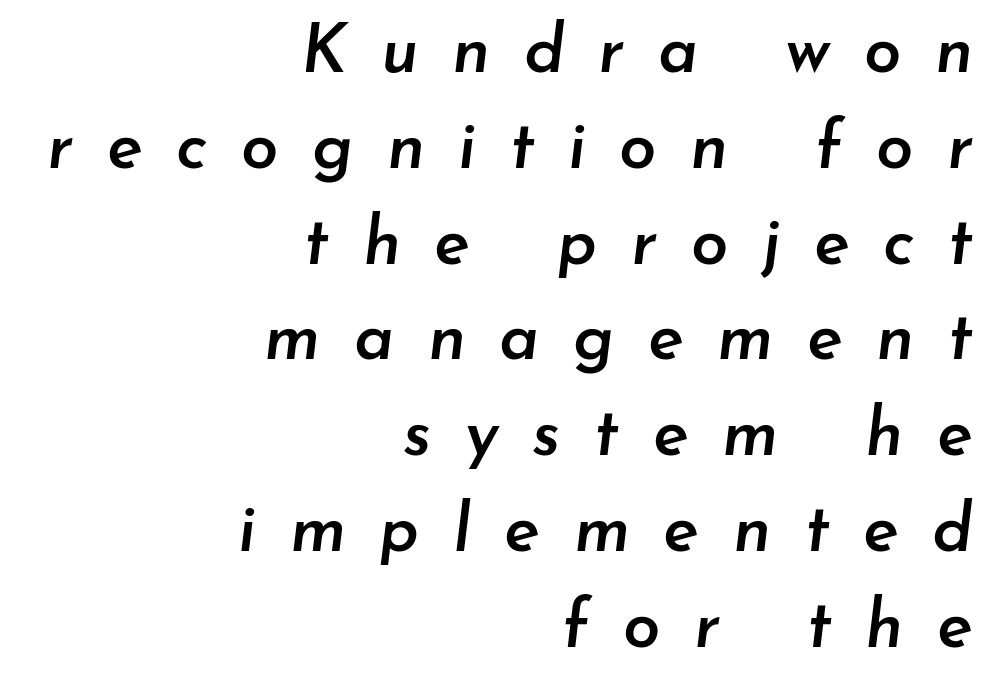
The image shows 67 px semibold type, italic (leaning right); set right-aligned, normal line spacing (1.43x), unusually wide letter spacing (+0.5 em), not underlined; low stroke contrast and a small x-height.
